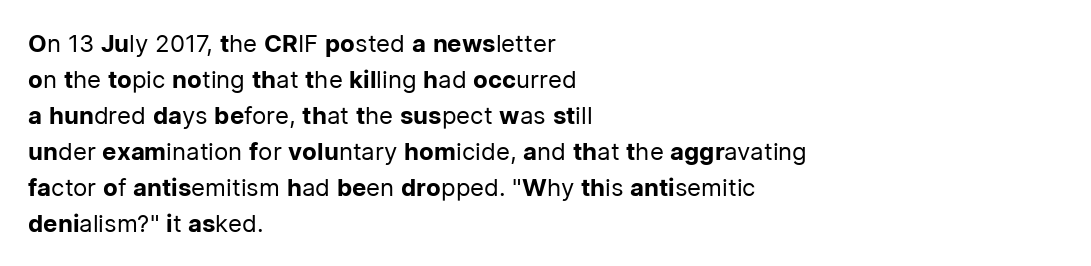
{"italic": "no", "bold": "no", "underline": "no", "align": "left", "line_spacing": "normal", "line_spacing_ratio": 1.5, "letter_spacing": "normal", "letter_spacing_em": 0.0, "glyph_px": 24}
